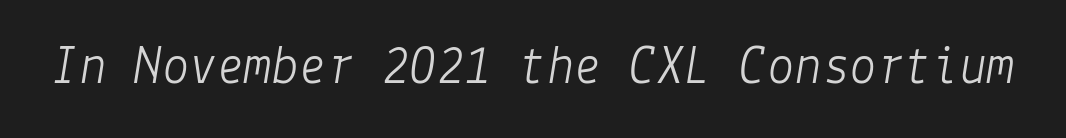
{"italic": "yes", "lean": "right", "slant_degrees": 9, "bold": "no", "weight": "light", "width": "normal", "stroke_contrast": "low", "x_height": "medium", "underline": "no", "letter_spacing": "normal", "letter_spacing_em": 0.0, "glyph_px": 55}
